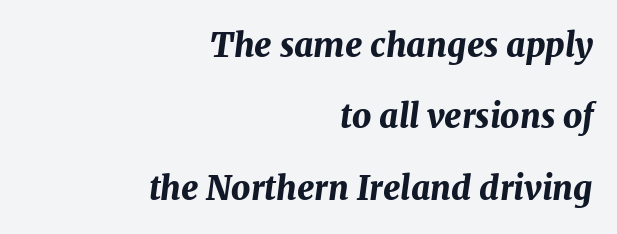
The image shows 33 px bold type, italic (leaning right); set right-aligned, loose line spacing (2.16x), normal letter spacing, not underlined; medium stroke contrast and a medium x-height.
